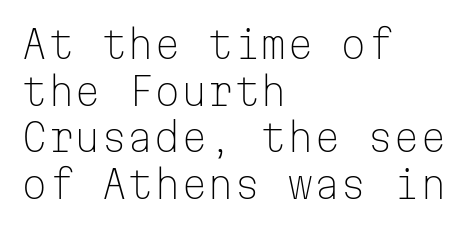
The gaps between neighbouring characters are ordinary and unremarkable. Unbolded letterforms with no extra heft. The letters stand upright; this is a roman face. This sample uses a sans-serif face. Anything drawn beneath the words? Only blank space. Note the uniform advance width — an 'i' takes as much space as an 'm'.
